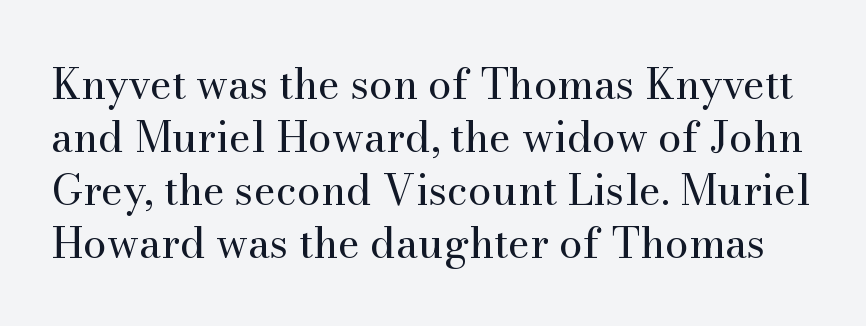
This is serif lettering, the kind often seen in printed books. Note the varied advance widths — an 'i' is clearly narrower than an 'm'. Normally led — the rows are evenly, conventionally spaced. Letter spacing: default. Ink coverage per letter is moderate at most. Lines of text with bare space underneath.
